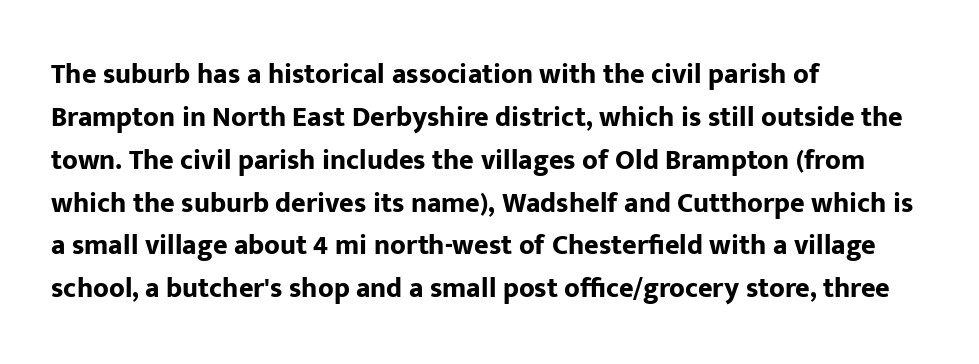
The image shows 28 px bold sans-serif type, upright; set left-aligned, normal line spacing (1.53x), normal letter spacing, not underlined; low stroke contrast and a medium x-height.
